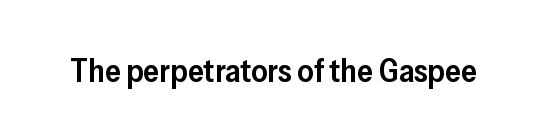
{"serif": "no", "italic": "no", "bold": "semi", "weight": "semibold", "width": "normal", "stroke_contrast": "low", "x_height": "medium", "monospaced": "no", "underline": "no", "letter_spacing": "normal", "letter_spacing_em": 0.0, "glyph_px": 32}
